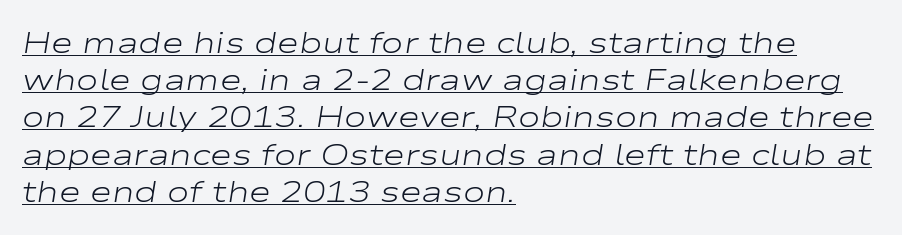
Q: Is the text bold? A: No.
Q: Is the text italic (slanted)? A: Yes, it leans right by about 9 degrees.
Q: Is the text underlined? A: Yes.
Q: How is the paragraph aligned? A: Left-aligned.
Q: Is the spacing between letters normal or unusually wide? A: Normal.
Q: Width (condensed, normal, or wide)? A: Wide.
Q: Stroke contrast? A: Low.
Q: x-height? A: Medium.
Q: Monospaced? A: No.
